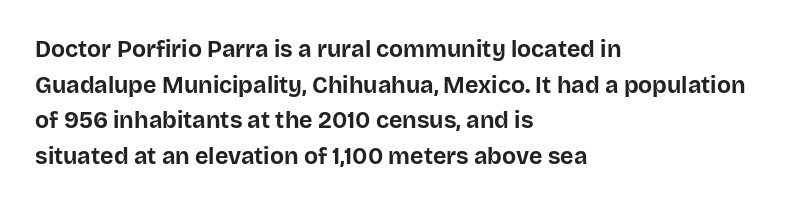
The image shows 23 px bold type, upright; set left-aligned, normal line spacing (1.55x), normal letter spacing, not underlined.
